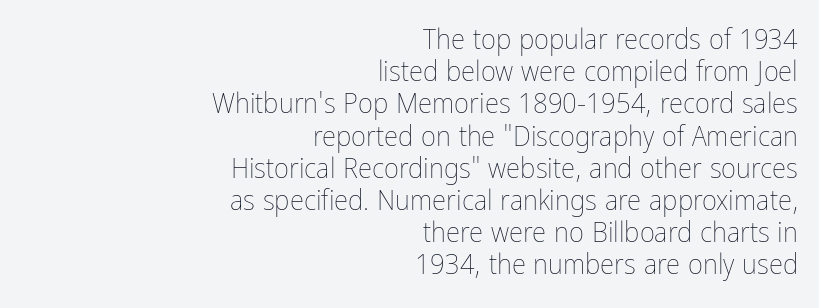
The image shows 29 px thin, condensed type, upright; set right-aligned, tight line spacing (1.11x), normal letter spacing, not underlined; low stroke contrast and a medium x-height.
